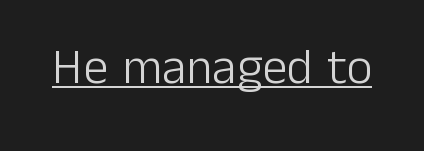
Varying glyph widths throughout — classic text-font behaviour. The sample's only ornament is a line tracing under the words. Compared with a typical body face, this is equally light or lighter still. The letters sit at their default tracking, neither squeezed nor spread. The letters stand straight up with perfectly vertical stems. The characters display no serif detailing; their extremities are plain.
